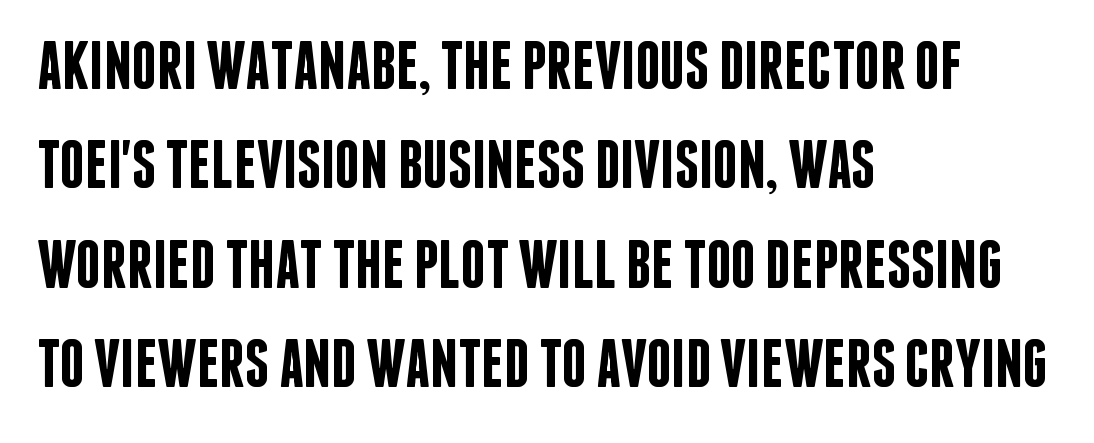
Q: Is the text bold? A: Semi-bold.
Q: Is the text italic (slanted)? A: No, it is upright.
Q: Is the typeface a serif or a sans-serif typeface? A: Sans-serif.
Q: Is the text underlined? A: No.
Q: How is the paragraph aligned? A: Left-aligned.
Q: Is the spacing between letters normal or unusually wide? A: Normal.
Q: Is the spacing between lines tight, normal or loose? A: Normal.
Q: Width (condensed, normal, or wide)? A: Condensed.
Q: Stroke contrast? A: Low.
Q: x-height? A: Large.
Q: Monospaced? A: No.
